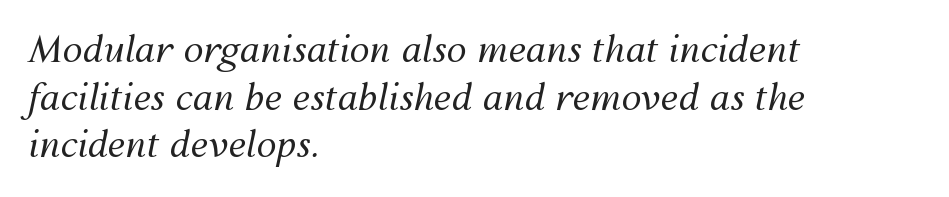
{"italic": "yes", "lean": "right", "slant_degrees": 12, "bold": "no", "weight": "regular", "width": "normal", "stroke_contrast": "medium", "x_height": "medium", "monospaced": "no", "underline": "no", "align": "left", "line_spacing": "normal", "line_spacing_ratio": 1.32, "letter_spacing": "normal", "letter_spacing_em": 0.0, "glyph_px": 36}
